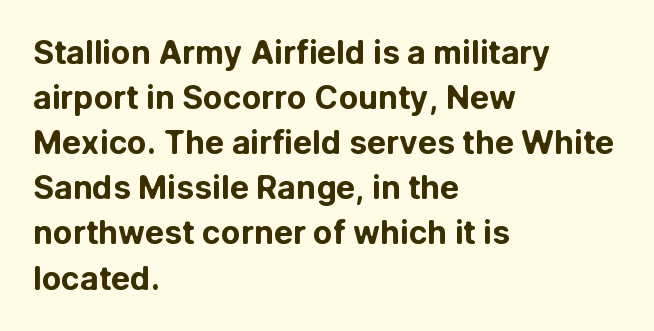
Q: Is the text bold? A: Yes.
Q: Is the text italic (slanted)? A: No, it is upright.
Q: Is the typeface a serif or a sans-serif typeface? A: Sans-serif.
Q: Is the text underlined? A: No.
Q: How is the paragraph aligned? A: Left-aligned.
Q: Is the spacing between letters normal or unusually wide? A: Normal.
Q: Is the spacing between lines tight, normal or loose? A: Normal.
Q: Width (condensed, normal, or wide)? A: Normal.
Q: Stroke contrast? A: Low.
Q: x-height? A: Medium.
Q: Monospaced? A: No.
